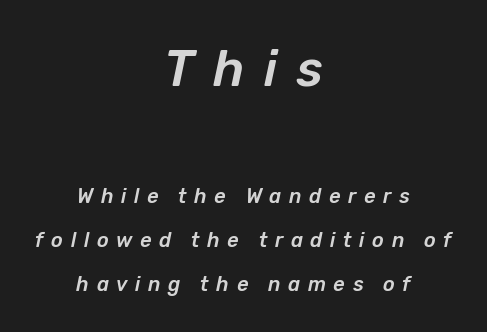
{"italic": "yes", "lean": "right", "slant_degrees": 12, "width": "normal", "stroke_contrast": "low", "x_height": "medium", "monospaced": "no", "underline": "no", "align": "center", "line_spacing": "loose", "line_spacing_ratio": 2.2, "letter_spacing": "wide", "letter_spacing_em": 0.38, "larger_block": "first", "size_ratio": 2.5, "glyph_px": 50}
